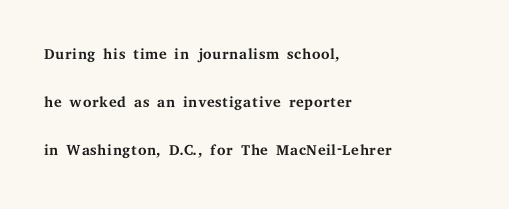
Q: Is the text bold? A: No.
Q: Is the text italic (slanted)? A: No, it is upright.
Q: Is the text underlined? A: No.
Q: How is the paragraph aligned? A: Left-aligned.
Q: Is the spacing between letters normal or unusually wide? A: Normal.
Q: Is the spacing between lines tight, normal or loose? A: Loose.
